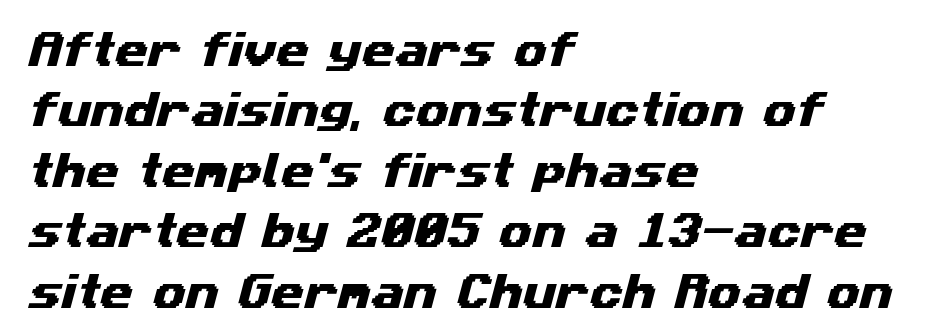
Anything drawn beneath the words? Only blank space. Regular leading. Notice how the passage keeps a crisp vertical edge on the left only. The letters advance in unequal steps, a hallmark of proportional type. Short note: letters normally spaced.
